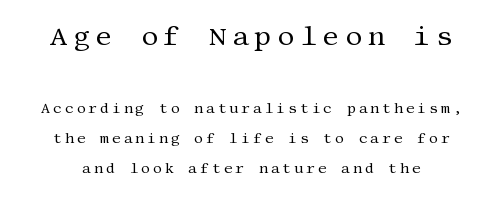
{"italic": "no", "bold": "no", "underline": "no", "line_spacing": "loose", "line_spacing_ratio": 2.16, "letter_spacing": "wide", "letter_spacing_em": 0.2, "larger_block": "first", "size_ratio": 1.93, "glyph_px": 27}
